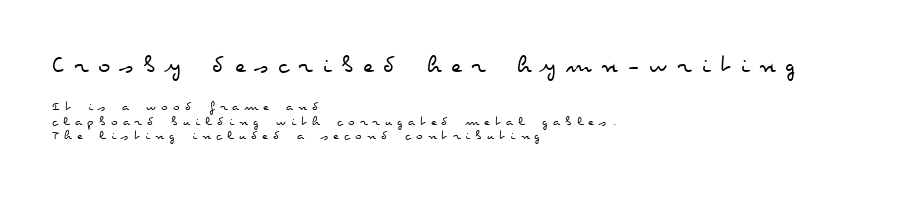
{"italic": "no", "bold": "no", "underline": "no", "align": "left", "line_spacing": "tight", "line_spacing_ratio": 1.05, "letter_spacing": "wide", "letter_spacing_em": 0.37, "larger_block": "first", "size_ratio": 1.86, "glyph_px": 26}
